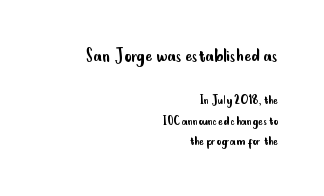
The image shows 21 px text type, upright; set right-aligned, normal line spacing (1.46x), normal letter spacing, not underlined; the first (top) block is 1.5x larger.
